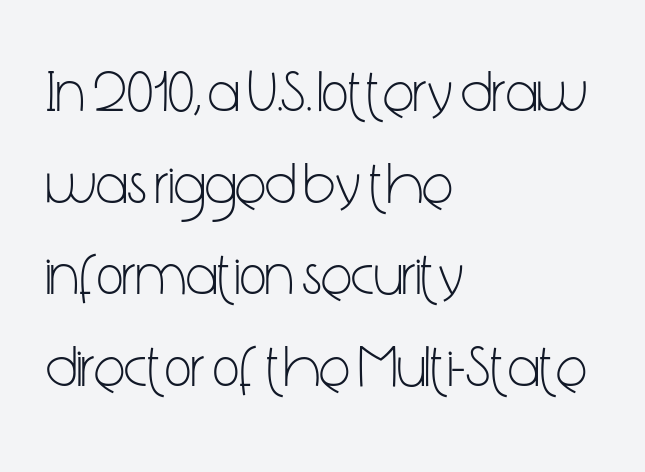
Q: Is the text bold? A: No.
Q: Is the text italic (slanted)? A: No, it is upright.
Q: Is the typeface a serif or a sans-serif typeface? A: Sans-serif.
Q: Is the text underlined? A: No.
Q: How is the paragraph aligned? A: Left-aligned.
Q: Is the spacing between letters normal or unusually wide? A: Normal.
Q: Is the spacing between lines tight, normal or loose? A: Normal.
Q: Width (condensed, normal, or wide)? A: Condensed.
Q: Stroke contrast? A: Low.
Q: x-height? A: Medium.
Q: Monospaced? A: No.
